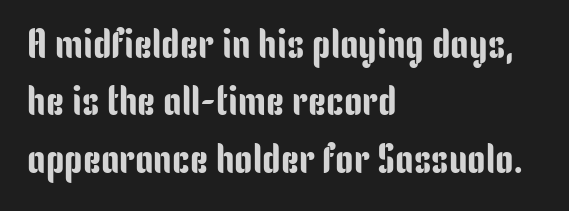
{"serif": "no", "italic": "no", "width": "condensed", "stroke_contrast": "low", "x_height": "medium", "monospaced": "no", "underline": "no", "align": "left", "line_spacing": "normal", "line_spacing_ratio": 1.4, "letter_spacing": "normal", "letter_spacing_em": 0.0, "glyph_px": 41}
